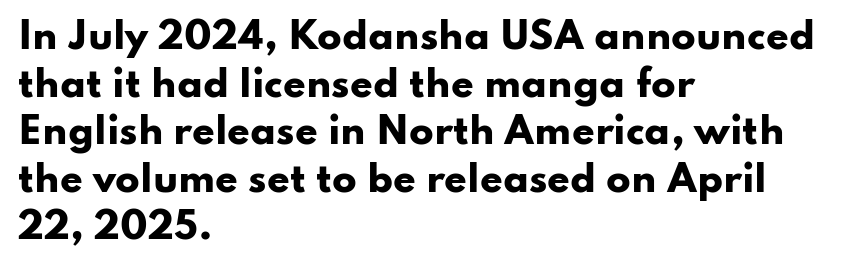
The image shows 36 px heavy, wide sans-serif type, upright; set left-aligned, normal line spacing (1.32x), normal letter spacing, not underlined; low stroke contrast and a small x-height.
